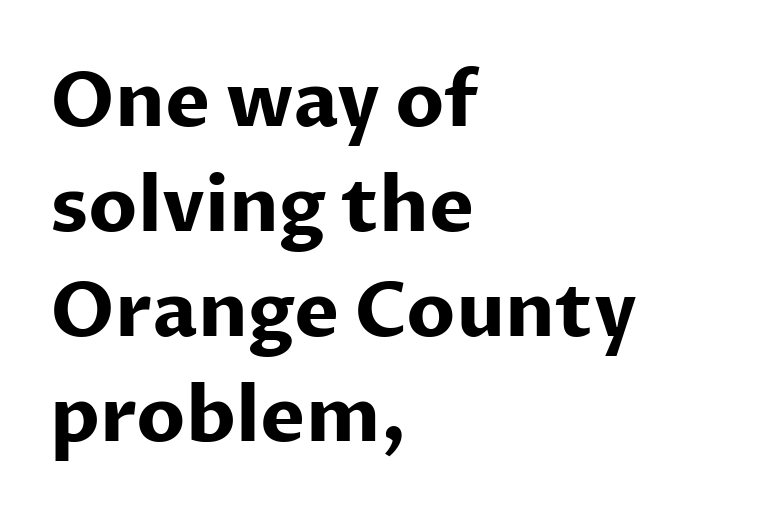
Honestly, there is no underline to notice here at all. Look at the tracking — it's just the regular setting, nothing added. The lines in this sample share a left origin and differ only in where they stop. Set as a true bold cut, around the 700 mark. Every character sits straight up, as roman type does.
